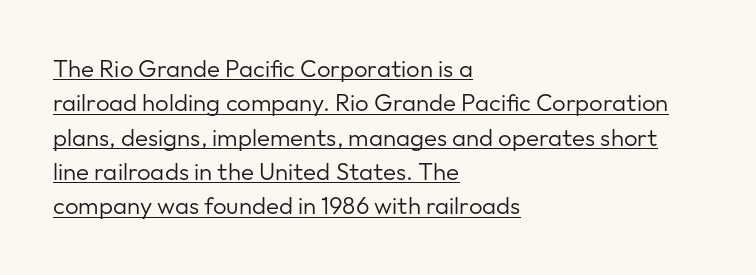
Ordinary non-slanted type is in use. The face used here appears with an underline applied. Here the glyphs are tracked normally, forming tight word shapes. The passage shown stacks its lines at a standard gap. Counters stay open thanks to moderate or lighter strokes. Line starts are locked; line ends wander.
